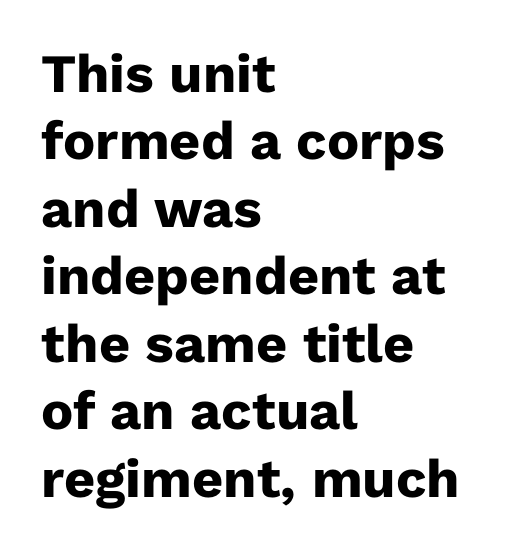
The image shows 54 px heavy sans-serif type, upright; set left-aligned, normal line spacing (1.25x), normal letter spacing, not underlined; low stroke contrast and a medium x-height.
